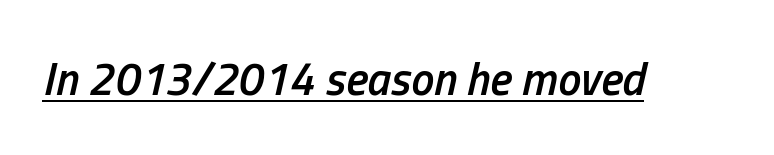
The image shows 46 px semibold, condensed type, italic (leaning right); set normal letter spacing, underlined; low stroke contrast and a medium x-height.
